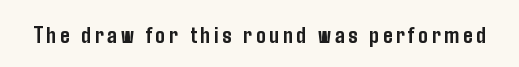
{"italic": "no", "bold": "yes", "underline": "no", "glyph_px": 24}
